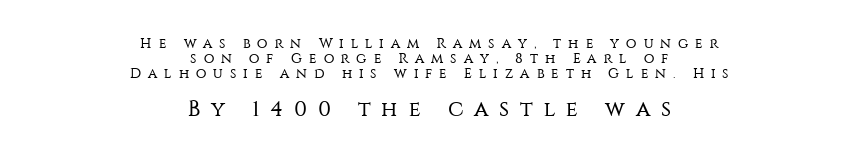
The image shows 22 px text type, upright; set centered, tight line spacing (1.06x), unusually wide letter spacing (+0.49 em), not underlined; the second (bottom) block is 1.57x larger.
